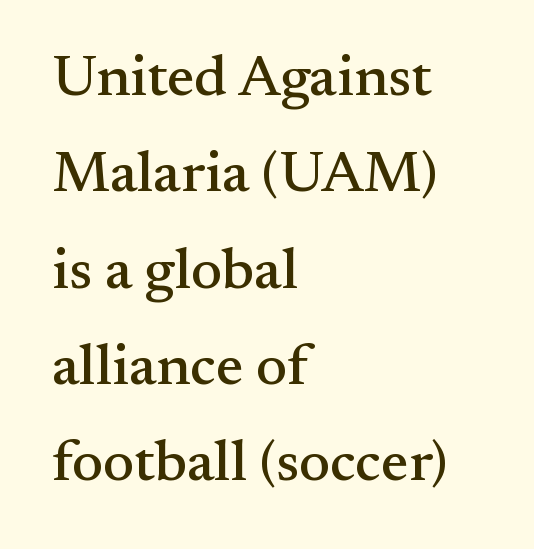
The image shows 58 px serif type, upright; set left-aligned, normal line spacing (1.66x), normal letter spacing, not underlined; medium stroke contrast and a small x-height.
